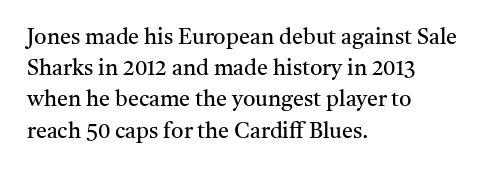
Q: Is the text bold? A: No.
Q: Is the text italic (slanted)? A: No, it is upright.
Q: Is the text underlined? A: No.
Q: How is the paragraph aligned? A: Left-aligned.
Q: Is the spacing between letters normal or unusually wide? A: Normal.
Q: Is the spacing between lines tight, normal or loose? A: Normal.
